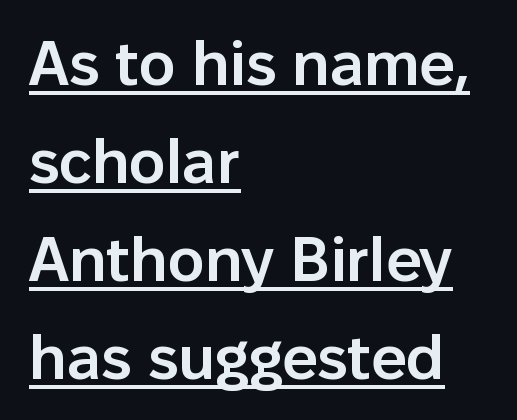
Q: Is the text bold? A: Semi-bold.
Q: Is the text italic (slanted)? A: No, it is upright.
Q: Is the typeface a serif or a sans-serif typeface? A: Sans-serif.
Q: Is the text underlined? A: Yes.
Q: How is the paragraph aligned? A: Left-aligned.
Q: Is the spacing between letters normal or unusually wide? A: Normal.
Q: Is the spacing between lines tight, normal or loose? A: Normal.
Q: Width (condensed, normal, or wide)? A: Normal.
Q: Stroke contrast? A: Low.
Q: x-height? A: Medium.
Q: Monospaced? A: No.
